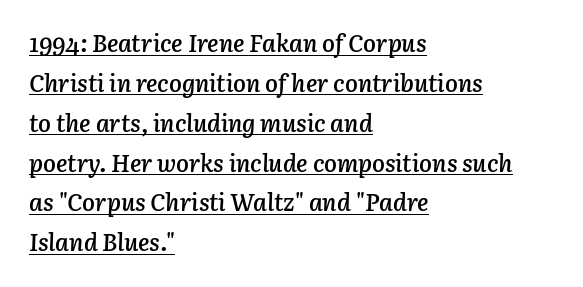
Successive baselines arrive at the customary interval. This sample carries an underscore along the baseline area. Compared with ordinary roman type, these characters are visibly tilted. Nothing unusual about the tracking: characters are spaced as the font intends.
